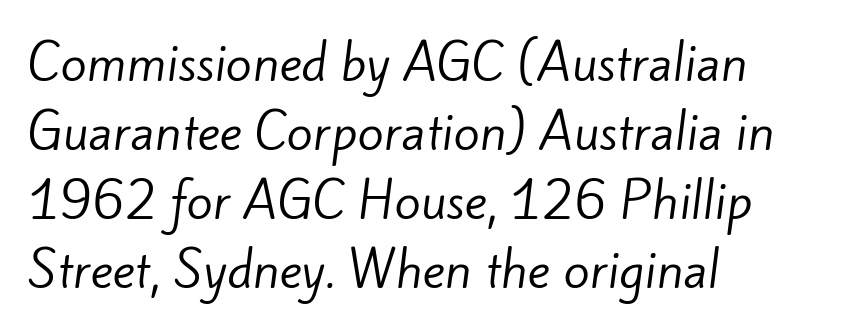
The image shows 48 px regular-weight sans-serif type; set left-aligned, normal line spacing (1.44x), normal letter spacing, not underlined; low stroke contrast and a small x-height.
